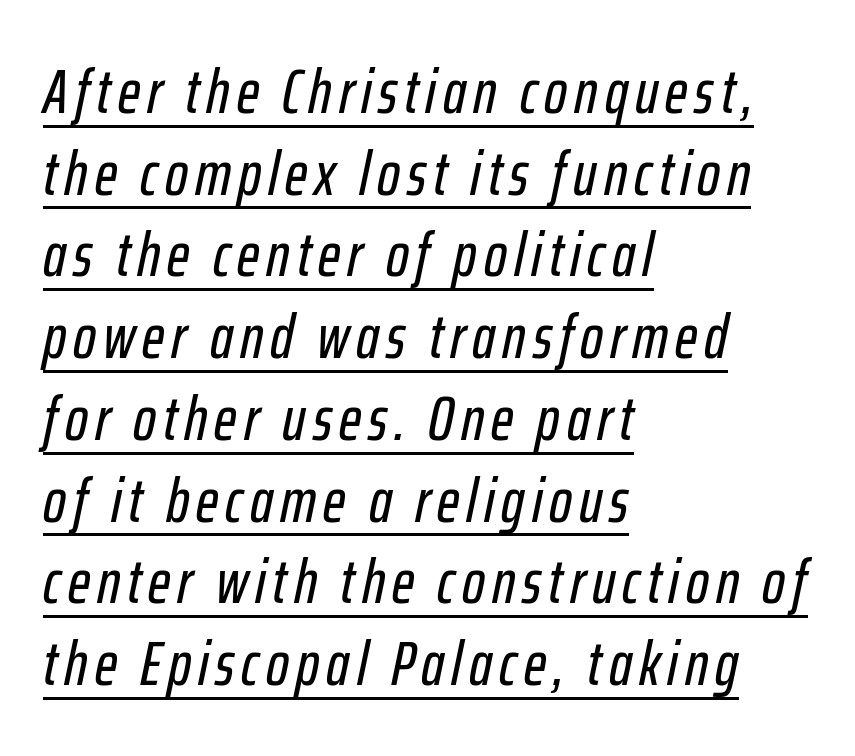
{"italic": "yes", "lean": "right", "slant_degrees": 12, "width": "condensed", "stroke_contrast": "low", "x_height": "medium", "monospaced": "no", "underline": "yes", "align": "left", "line_spacing": "normal", "line_spacing_ratio": 1.34, "glyph_px": 61}
